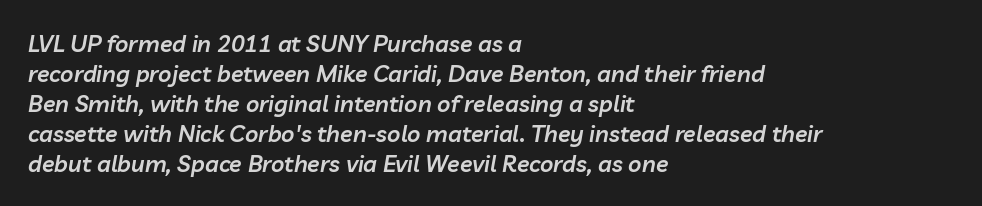
Q: Is the text bold? A: Semi-bold.
Q: Is the text italic (slanted)? A: Yes, it leans right by about 10 degrees.
Q: Is the text underlined? A: No.
Q: How is the paragraph aligned? A: Left-aligned.
Q: Is the spacing between letters normal or unusually wide? A: Normal.
Q: Is the spacing between lines tight, normal or loose? A: Normal.
